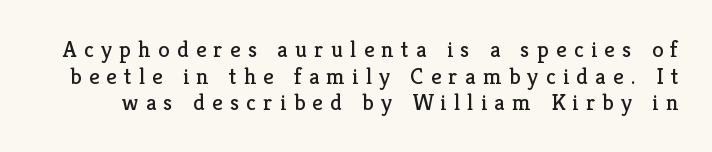
The image shows 23 px text type, upright; set line spacing 1.16x, unusually wide letter spacing (+0.32 em), not underlined.
